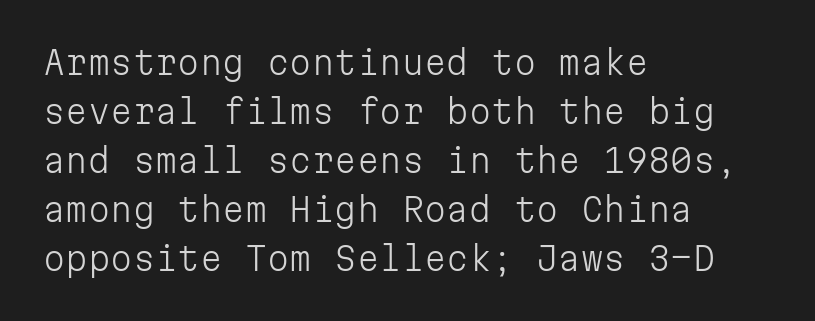
The image shows 32 px light sans-serif type, upright, monospaced; set left-aligned, normal line spacing (1.53x), normal letter spacing, not underlined; low stroke contrast and a medium x-height.
